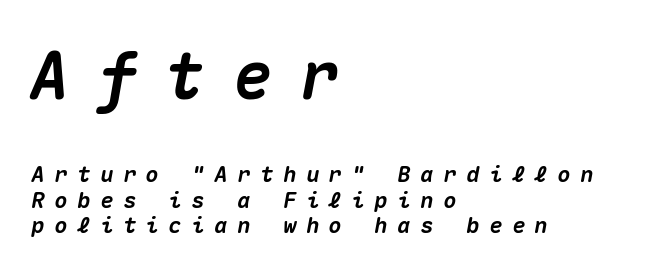
{"italic": "yes", "lean": "right", "slant_degrees": 10, "bold": "yes", "weight": "heavy", "width": "normal", "stroke_contrast": "medium", "x_height": "medium", "monospaced": "yes", "underline": "no", "align": "left", "line_spacing_ratio": 1.16, "letter_spacing": "wide", "letter_spacing_em": 0.44, "larger_block": "first", "size_ratio": 2.95, "glyph_px": 65}
